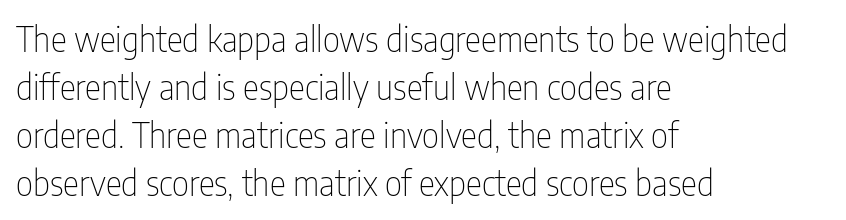
{"serif": "no", "italic": "no", "bold": "no", "weight": "thin", "width": "condensed", "stroke_contrast": "low", "x_height": "medium", "monospaced": "no", "underline": "no", "align": "left", "line_spacing": "normal", "line_spacing_ratio": 1.41, "letter_spacing": "normal", "letter_spacing_em": 0.0, "glyph_px": 34}
